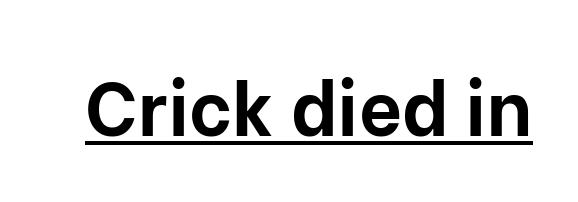
{"serif": "no", "italic": "no", "bold": "yes", "weight": "bold", "width": "normal", "stroke_contrast": "low", "x_height": "medium", "monospaced": "no", "underline": "yes", "letter_spacing": "normal", "letter_spacing_em": 0.0, "glyph_px": 75}
